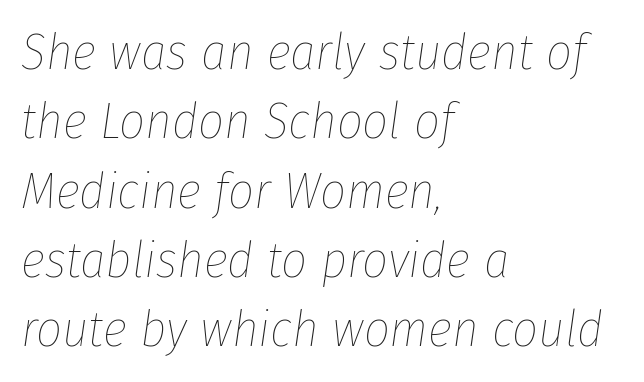
The image shows 51 px thin, condensed type, italic (leaning right); set left-aligned, normal line spacing (1.36x), normal letter spacing, not underlined; low stroke contrast and a medium x-height.
